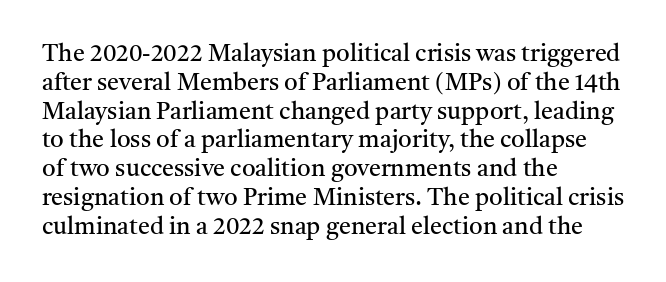
The image shows 24 px text type, upright; set left-aligned, line spacing 1.2x, normal letter spacing, not underlined.
